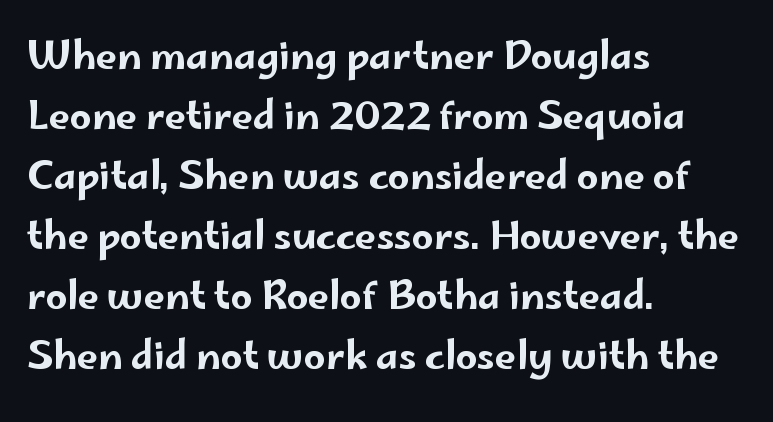
{"serif": "no", "italic": "no", "width": "wide", "stroke_contrast": "low", "x_height": "small", "monospaced": "no", "underline": "no", "align": "left", "line_spacing": "normal", "line_spacing_ratio": 1.58, "letter_spacing": "normal", "letter_spacing_em": 0.0, "glyph_px": 38}
